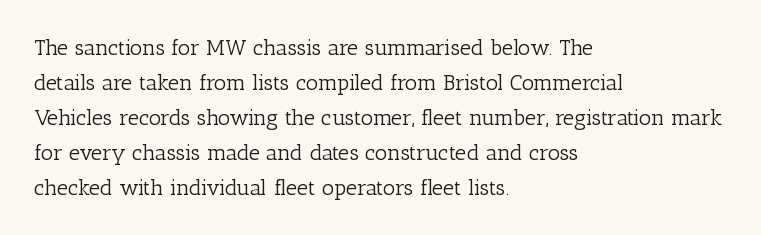
{"italic": "no", "bold": "no", "underline": "no", "align": "left", "line_spacing": "normal", "line_spacing_ratio": 1.59, "letter_spacing": "normal", "letter_spacing_em": 0.0, "glyph_px": 22}
